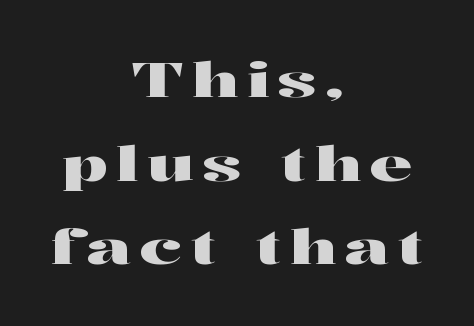
{"serif": "yes", "italic": "no", "width": "wide", "stroke_contrast": "high", "x_height": "medium", "monospaced": "no", "underline": "no", "align": "center", "line_spacing_ratio": 1.74, "glyph_px": 48}
